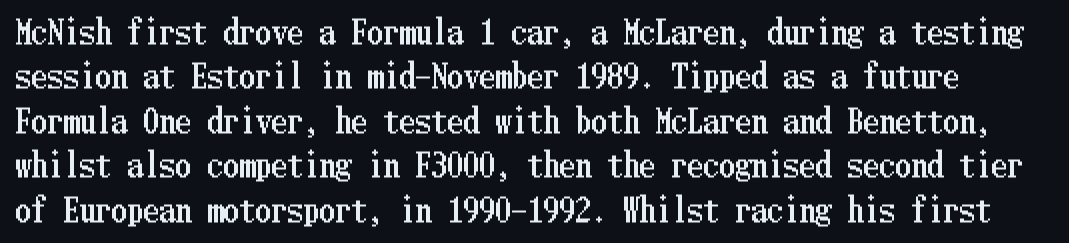
The zone under the glyphs is completely vacant. Vertical spacing — default. Ascenders rise straight up at ninety degrees. Spacing between characters is what you'd get straight out of the box.
